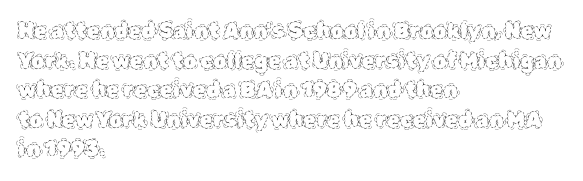
The image shows 21 px text type, upright; set left-aligned, normal line spacing (1.41x), normal letter spacing, not underlined.
